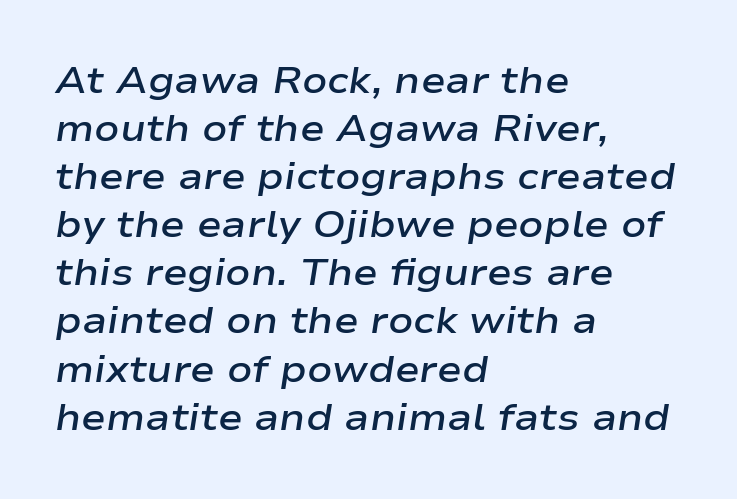
Q: Is the text bold? A: Semi-bold.
Q: Is the text italic (slanted)? A: Yes, it leans right by about 9 degrees.
Q: Is the text underlined? A: No.
Q: How is the paragraph aligned? A: Left-aligned.
Q: Is the spacing between letters normal or unusually wide? A: Normal.
Q: Is the spacing between lines tight, normal or loose? A: Normal.
Q: Width (condensed, normal, or wide)? A: Wide.
Q: Stroke contrast? A: Low.
Q: x-height? A: Medium.
Q: Monospaced? A: No.
